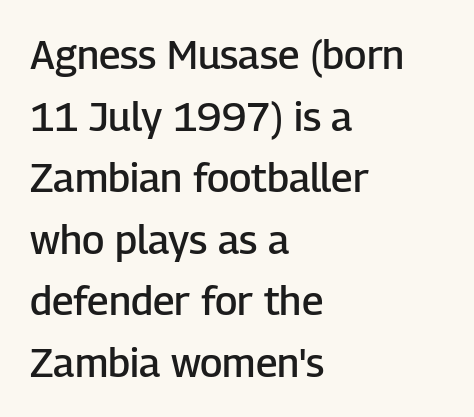
The leading is moderate, giving the passage an even texture. Line beginnings align vertically; line endings do not. Students, note that the glyphs here touch the page at normal intervals. Strokes here are thickened, but only to semibold level. The glyphs are unaccompanied by any horizontal stroke below them. A roman cut, with each character standing at attention.
